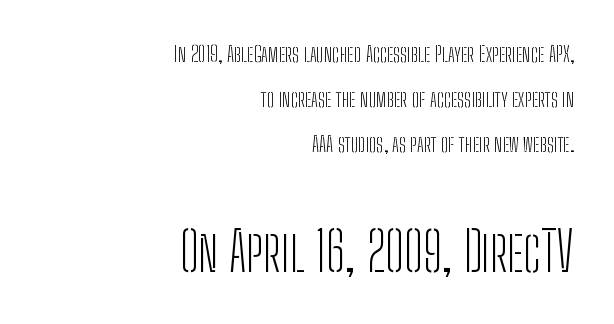
Q: Is the text bold? A: No.
Q: Is the text italic (slanted)? A: No, it is upright.
Q: Is the typeface a serif or a sans-serif typeface? A: Sans-serif.
Q: Is the text underlined? A: No.
Q: How is the paragraph aligned? A: Right-aligned.
Q: Is the spacing between letters normal or unusually wide? A: Normal.
Q: Is the spacing between lines tight, normal or loose? A: Loose.
Q: Which block of text is set in a larger size, the first (top) or the second (bottom)? A: The second (bottom) one.
Q: Width (condensed, normal, or wide)? A: Condensed.
Q: Stroke contrast? A: Low.
Q: x-height? A: Medium.
Q: Monospaced? A: No.
